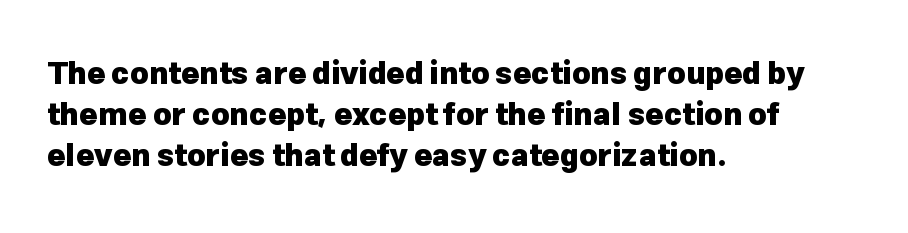
{"serif": "no", "italic": "no", "bold": "yes", "weight": "heavy", "width": "normal", "stroke_contrast": "low", "x_height": "medium", "monospaced": "no", "underline": "no", "align": "left", "line_spacing": "normal", "line_spacing_ratio": 1.33, "letter_spacing": "normal", "letter_spacing_em": 0.0, "glyph_px": 31}
